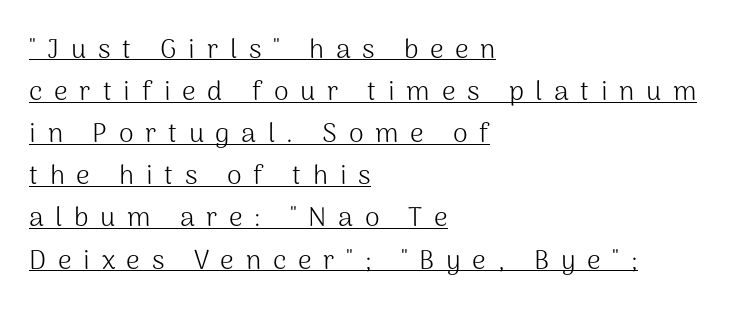
The image shows 27 px text type, upright; set left-aligned, normal line spacing (1.56x), unusually wide letter spacing (+0.43 em), underlined.
